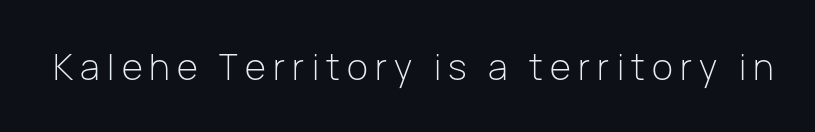
Q: Is the text bold? A: No.
Q: Is the text italic (slanted)? A: No, it is upright.
Q: Is the typeface a serif or a sans-serif typeface? A: Sans-serif.
Q: Is the text underlined? A: No.
Q: Is the spacing between letters normal or unusually wide? A: Unusually wide.
Q: Width (condensed, normal, or wide)? A: Normal.
Q: Stroke contrast? A: Low.
Q: x-height? A: Medium.
Q: Monospaced? A: No.
